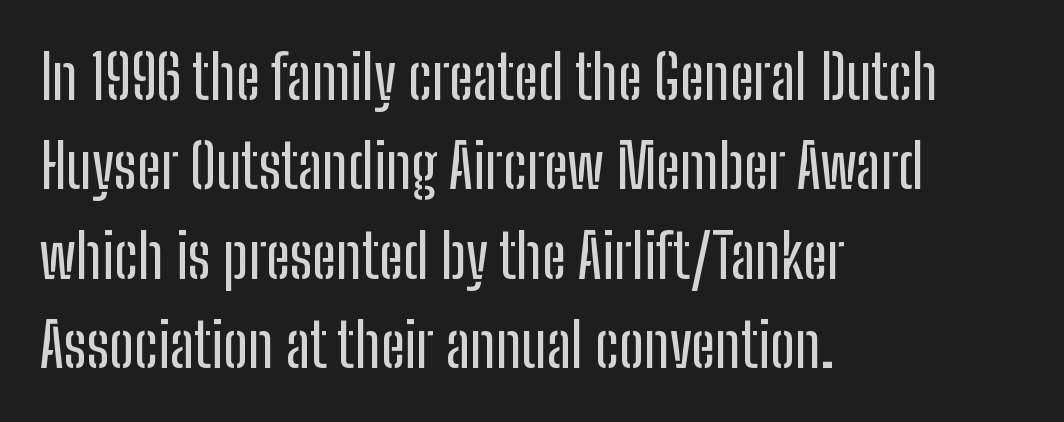
Q: Is the text italic (slanted)? A: No, it is upright.
Q: Is the typeface a serif or a sans-serif typeface? A: Sans-serif.
Q: Is the text underlined? A: No.
Q: How is the paragraph aligned? A: Left-aligned.
Q: Is the spacing between letters normal or unusually wide? A: Normal.
Q: Is the spacing between lines tight, normal or loose? A: Normal.
Q: Width (condensed, normal, or wide)? A: Condensed.
Q: Stroke contrast? A: Low.
Q: x-height? A: Medium.
Q: Monospaced? A: No.
